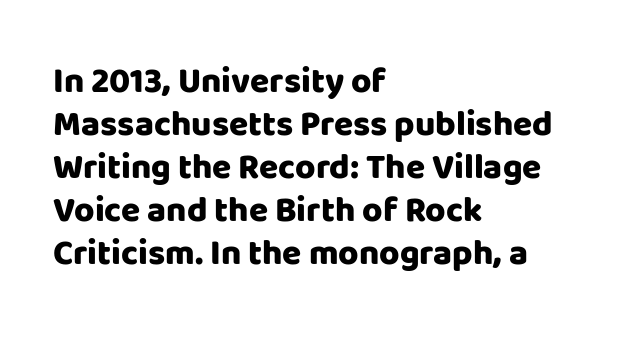
{"serif": "no", "italic": "no", "bold": "yes", "weight": "heavy", "width": "normal", "stroke_contrast": "low", "x_height": "large", "monospaced": "no", "underline": "no", "align": "left", "line_spacing_ratio": 1.23, "letter_spacing": "normal", "letter_spacing_em": 0.0, "glyph_px": 35}
